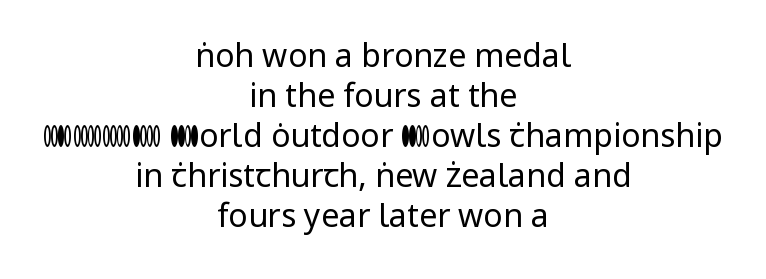
The lettering holds an erect, upright posture throughout. The designer left line spacing at the default. The gap between lines stays unmarked. The letters advance in unequal steps, a hallmark of proportional type. These lines are centered, leaving both edges ragged. Tracking here is standard; glyphs follow each other at the usual distance.
